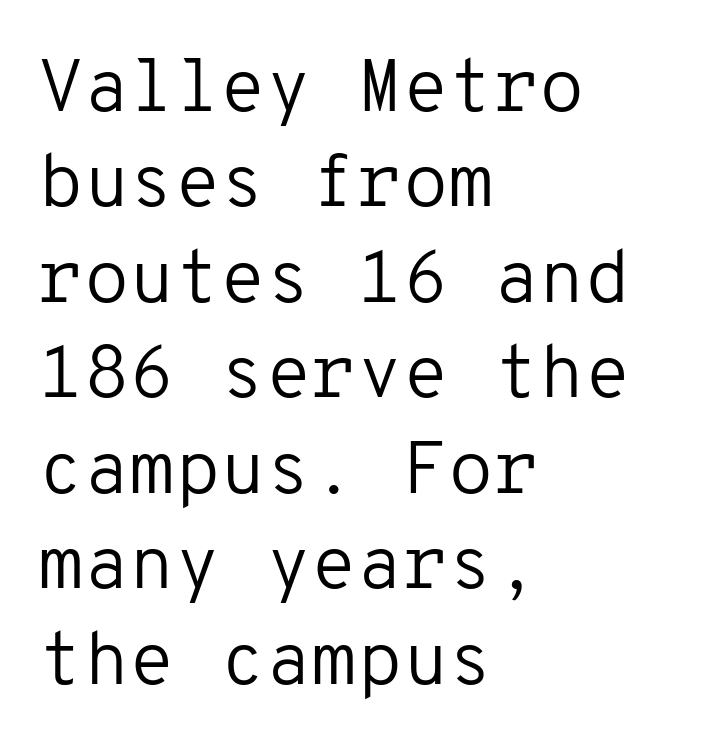
Q: Is the text bold? A: No.
Q: Is the text italic (slanted)? A: No, it is upright.
Q: Is the typeface a serif or a sans-serif typeface? A: Sans-serif.
Q: Is the text underlined? A: No.
Q: How is the paragraph aligned? A: Left-aligned.
Q: Is the spacing between letters normal or unusually wide? A: Normal.
Q: Is the spacing between lines tight, normal or loose? A: Normal.
Q: Width (condensed, normal, or wide)? A: Normal.
Q: Stroke contrast? A: Low.
Q: x-height? A: Medium.
Q: Monospaced? A: Yes.
